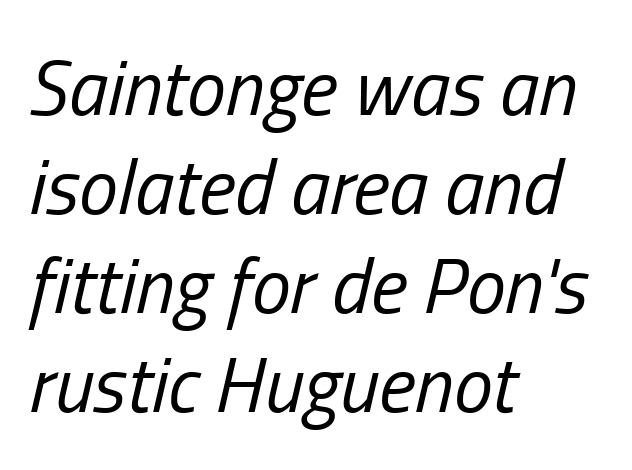
Has an underline been added? It has not. Honestly, the letter spacing is just normal — you wouldn't notice it. There's an unmistakable incline to the writing here. You could not count columns in this text — the font is proportionally spaced.
